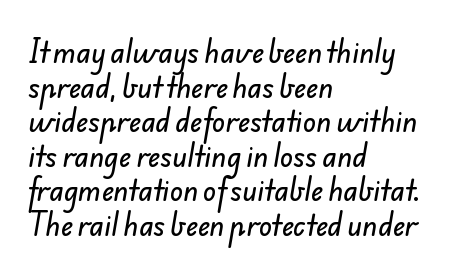
{"underline": "no", "align": "left", "line_spacing": "normal", "line_spacing_ratio": 1.28, "letter_spacing": "normal", "letter_spacing_em": 0.0, "glyph_px": 27}
